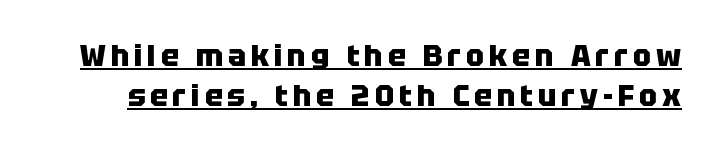
The image shows 30 px heavy sans-serif type, upright; set normal line spacing (1.32x), underlined; low stroke contrast and a large x-height.
